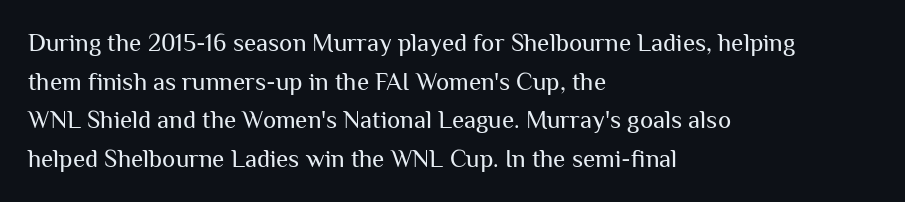
The image shows 25 px text type, upright; set left-aligned, normal line spacing (1.55x), normal letter spacing, not underlined.
